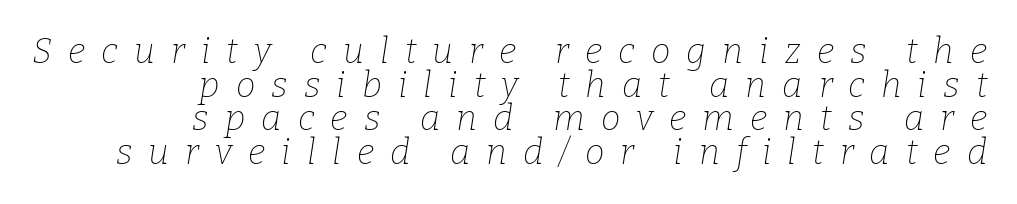
Q: Is the text bold? A: No.
Q: Is the text italic (slanted)? A: Yes, it leans right by about 9 degrees.
Q: Is the typeface a serif or a sans-serif typeface? A: Serif.
Q: Is the text underlined? A: No.
Q: How is the paragraph aligned? A: Right-aligned.
Q: Is the spacing between letters normal or unusually wide? A: Unusually wide.
Q: Is the spacing between lines tight, normal or loose? A: Tight.
Q: Width (condensed, normal, or wide)? A: Normal.
Q: Stroke contrast? A: Low.
Q: x-height? A: Medium.
Q: Monospaced? A: No.
